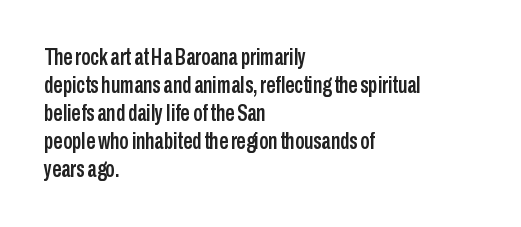
{"italic": "no", "underline": "no", "align": "left", "line_spacing_ratio": 1.22, "letter_spacing": "normal", "letter_spacing_em": 0.0, "glyph_px": 23}
